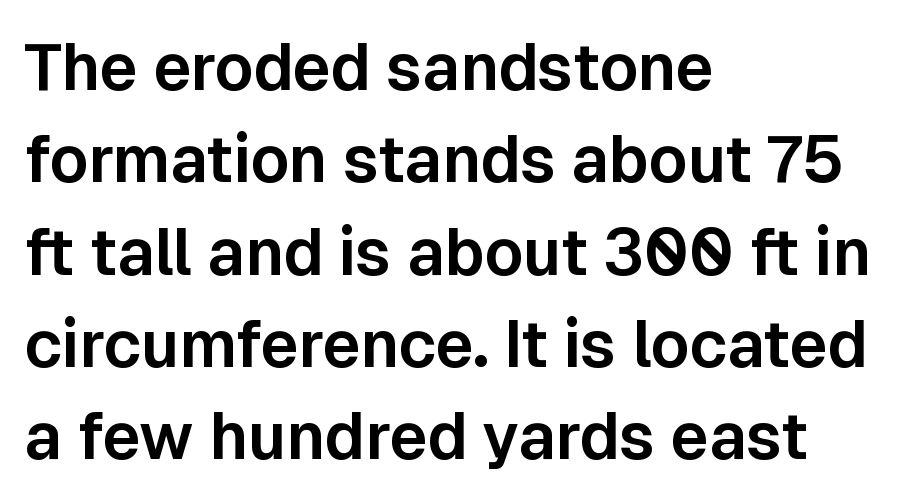
Q: Is the text italic (slanted)? A: No, it is upright.
Q: Is the typeface a serif or a sans-serif typeface? A: Sans-serif.
Q: Is the text underlined? A: No.
Q: How is the paragraph aligned? A: Left-aligned.
Q: Is the spacing between letters normal or unusually wide? A: Normal.
Q: Is the spacing between lines tight, normal or loose? A: Normal.
Q: Width (condensed, normal, or wide)? A: Normal.
Q: Stroke contrast? A: Low.
Q: x-height? A: Medium.
Q: Monospaced? A: No.
